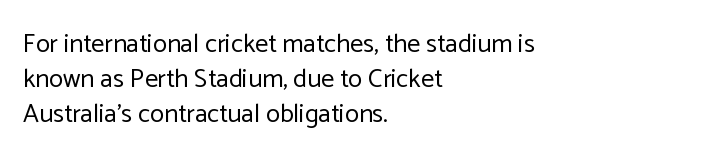
The strip under each line holds only bare page. Short note: letters normally spaced. The axis of the letterforms is exactly vertical. Line spacing here is normal. The rendering anchors every line to the left-hand side.
